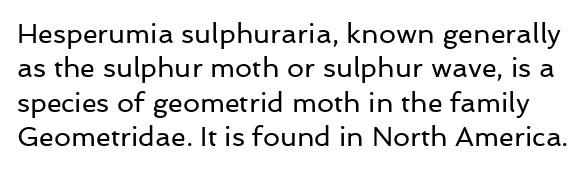
{"italic": "no", "bold": "no", "underline": "no", "line_spacing": "normal", "line_spacing_ratio": 1.27, "letter_spacing": "normal", "letter_spacing_em": 0.0, "glyph_px": 27}
